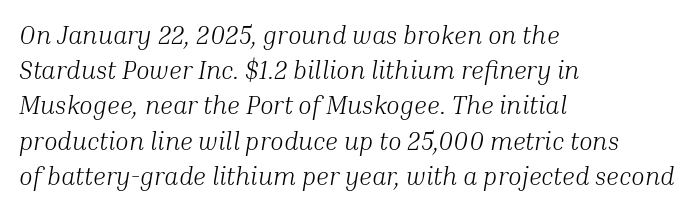
Q: Is the text bold? A: No.
Q: Is the text italic (slanted)? A: Yes, it leans right by about 10 degrees.
Q: Is the text underlined? A: No.
Q: How is the paragraph aligned? A: Left-aligned.
Q: Is the spacing between letters normal or unusually wide? A: Normal.
Q: Is the spacing between lines tight, normal or loose? A: Normal.
